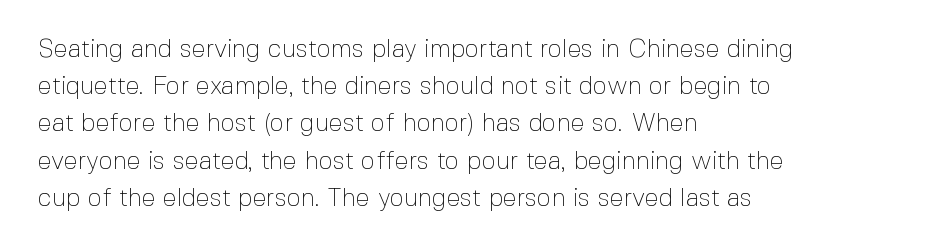
Each new line begins a customary step beneath the previous one. In CSS terms this would be text-align: left. Every character sits straight up, as roman type does. Inter-character spacing is left at the font's built-in metrics.
